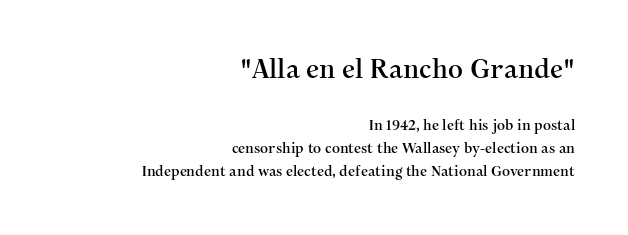
{"italic": "no", "underline": "no", "align": "right", "line_spacing": "normal", "line_spacing_ratio": 1.64, "letter_spacing": "normal", "letter_spacing_em": 0.0, "larger_block": "first", "size_ratio": 1.86, "glyph_px": 26}
